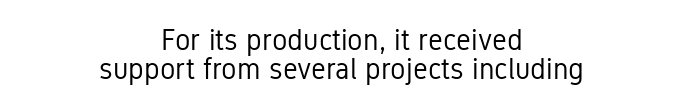
{"serif": "no", "italic": "no", "bold": "no", "weight": "regular", "width": "condensed", "stroke_contrast": "low", "x_height": "medium", "monospaced": "no", "underline": "no", "align": "center", "line_spacing": "tight", "line_spacing_ratio": 1.01, "letter_spacing": "normal", "letter_spacing_em": 0.0, "glyph_px": 29}
